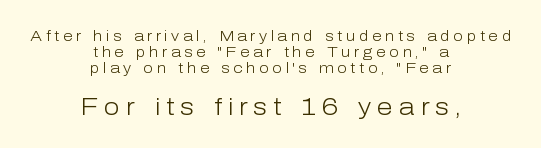
The vertical gap from one line to the next is small. Tall strokes in this sample are plumb rather than angled. Compared with a typical body face, this is equally light or lighter still. The more generous point size was reserved for the lower chunk.
